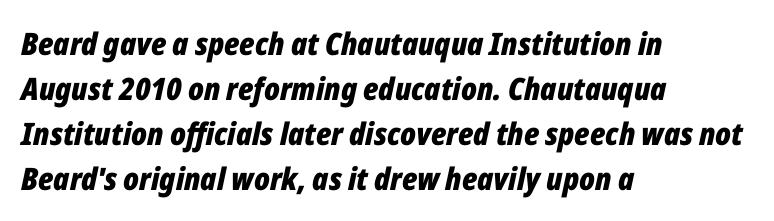
The image shows 31 px bold, condensed type, italic (leaning right); set left-aligned, normal line spacing (1.45x), normal letter spacing, not underlined; low stroke contrast and a medium x-height.
